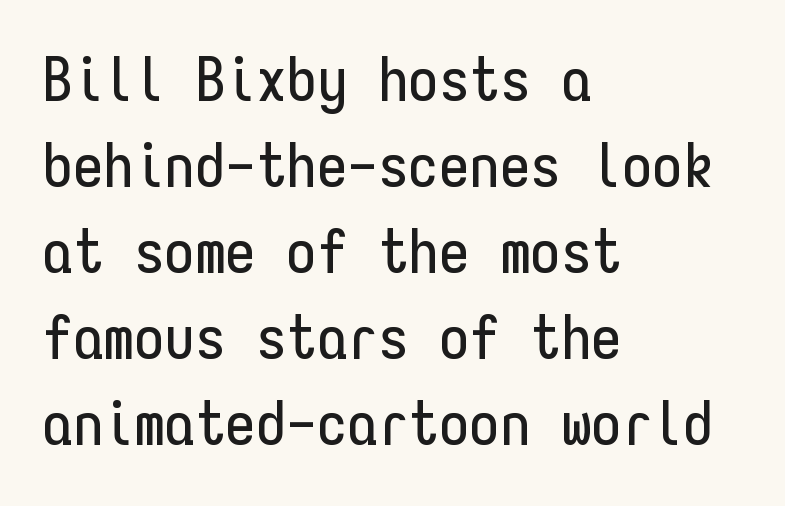
The image shows 61 px condensed sans-serif type, upright, monospaced; set left-aligned, normal line spacing (1.41x), normal letter spacing, not underlined; low stroke contrast and a medium x-height.
